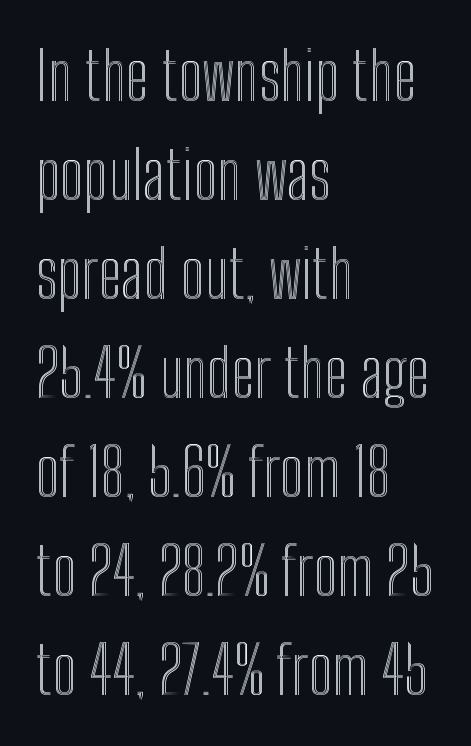
Q: Is the text italic (slanted)? A: No, it is upright.
Q: Is the text underlined? A: No.
Q: How is the paragraph aligned? A: Left-aligned.
Q: Is the spacing between letters normal or unusually wide? A: Normal.
Q: Is the spacing between lines tight, normal or loose? A: Normal.
Q: Width (condensed, normal, or wide)? A: Condensed.
Q: x-height? A: Medium.
Q: Monospaced? A: No.
